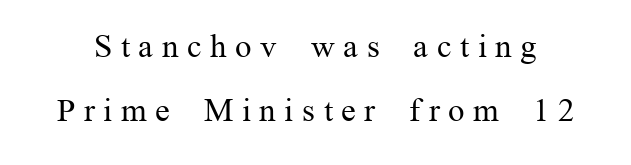
Q: Is the text bold? A: No.
Q: Is the text italic (slanted)? A: No, it is upright.
Q: Is the typeface a serif or a sans-serif typeface? A: Serif.
Q: Is the text underlined? A: No.
Q: Is the spacing between letters normal or unusually wide? A: Unusually wide.
Q: Is the spacing between lines tight, normal or loose? A: Loose.
Q: Width (condensed, normal, or wide)? A: Normal.
Q: Stroke contrast? A: Medium.
Q: x-height? A: Medium.
Q: Monospaced? A: No.
